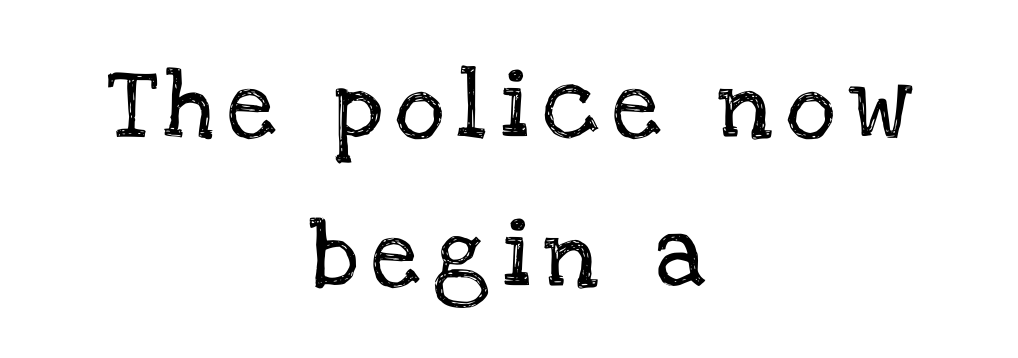
{"serif": "yes", "italic": "no", "width": "normal", "stroke_contrast": "low", "x_height": "large", "monospaced": "no", "underline": "no", "align": "center", "line_spacing": "loose", "line_spacing_ratio": 2.16, "letter_spacing": "wide", "letter_spacing_em": 0.2, "glyph_px": 69}
